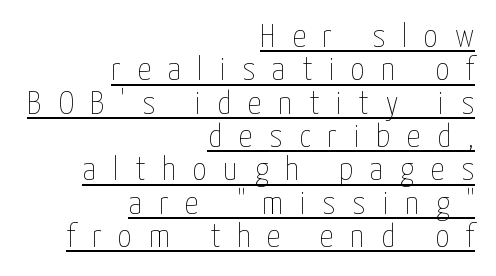
{"italic": "no", "bold": "no", "weight": "thin", "width": "condensed", "stroke_contrast": "low", "x_height": "medium", "monospaced": "no", "underline": "yes", "align": "right", "line_spacing": "tight", "line_spacing_ratio": 0.98, "letter_spacing": "wide", "letter_spacing_em": 0.49, "glyph_px": 34}
